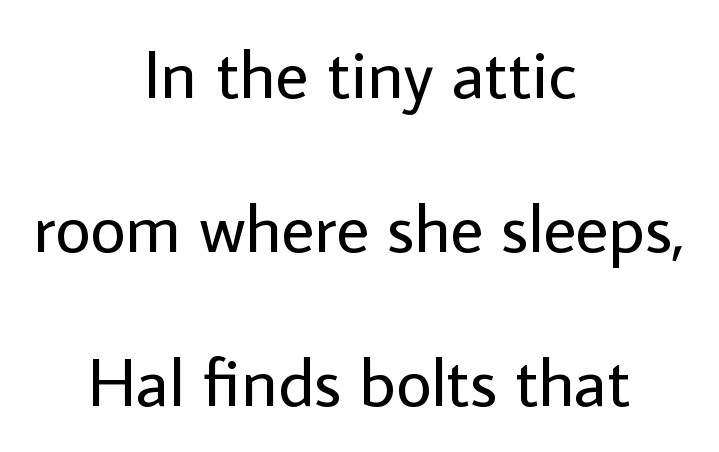
The image shows 69 px regular-weight sans-serif type, upright; set centered, loose line spacing (2.23x), normal letter spacing, not underlined; low stroke contrast and a medium x-height.
